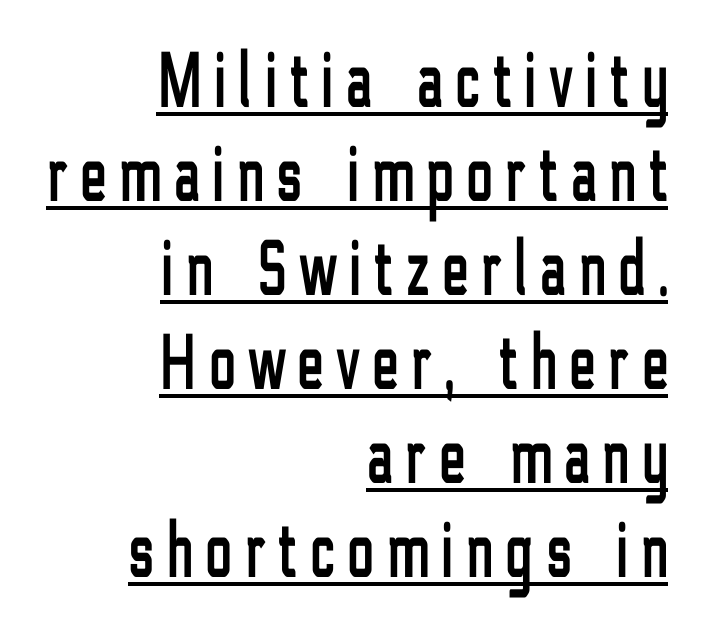
{"serif": "no", "italic": "no", "width": "condensed", "stroke_contrast": "low", "x_height": "medium", "monospaced": "no", "underline": "yes", "align": "right", "line_spacing_ratio": 1.19, "glyph_px": 79}
